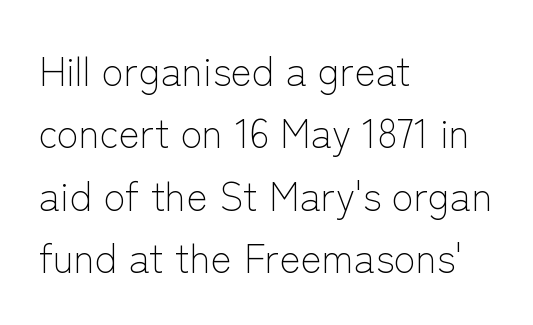
The image shows 40 px light sans-serif type, upright; set left-aligned, normal line spacing (1.56x), normal letter spacing, not underlined; low stroke contrast and a medium x-height.
